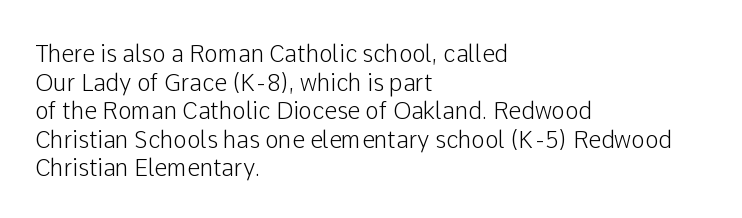
The image shows 23 px text type, upright; set left-aligned, line spacing 1.24x, normal letter spacing, not underlined.
